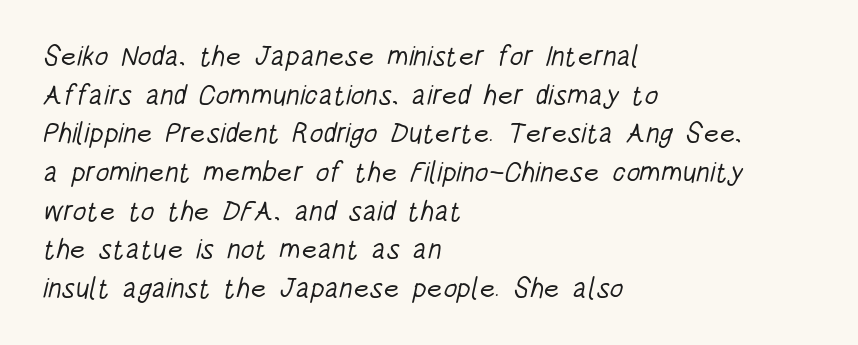
{"serif": "no", "bold": "no", "weight": "light", "width": "condensed", "stroke_contrast": "low", "x_height": "large", "monospaced": "no", "underline": "no", "align": "left", "line_spacing": "normal", "line_spacing_ratio": 1.38, "letter_spacing": "normal", "letter_spacing_em": 0.0, "glyph_px": 28}
